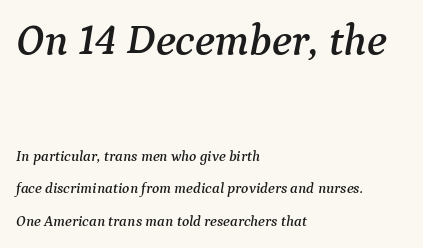
Q: Is the text italic (slanted)? A: Yes, it leans right by about 9 degrees.
Q: Is the typeface a serif or a sans-serif typeface? A: Serif.
Q: Is the text underlined? A: No.
Q: How is the paragraph aligned? A: Left-aligned.
Q: Is the spacing between letters normal or unusually wide? A: Normal.
Q: Is the spacing between lines tight, normal or loose? A: Loose.
Q: Which block of text is set in a larger size, the first (top) or the second (bottom)? A: The first (top) one.
Q: Width (condensed, normal, or wide)? A: Normal.
Q: Stroke contrast? A: Medium.
Q: x-height? A: Medium.
Q: Monospaced? A: No.
